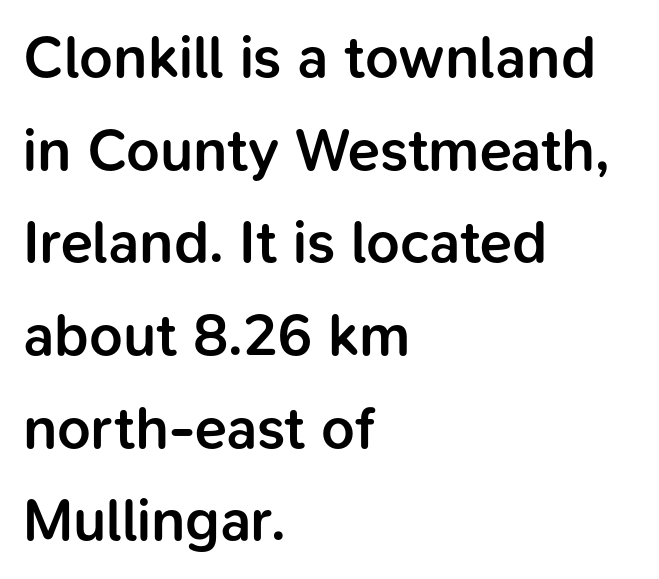
The image shows 59 px semibold sans-serif type, upright; set left-aligned, normal line spacing (1.57x), normal letter spacing, not underlined; low stroke contrast and a medium x-height.
